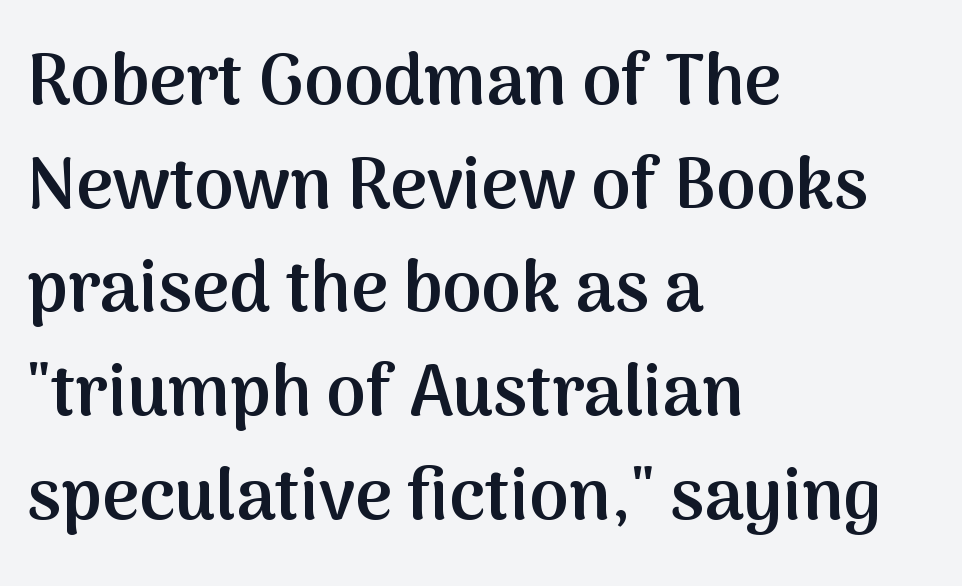
The font's upright variant was chosen for this text. To sum up the face: it is a sans, with no serifs. The foot of each line stays bare and open. Moderately thickened strokes mark this as semibold type. The letterforms sit shoulder to shoulder at normal distance.
